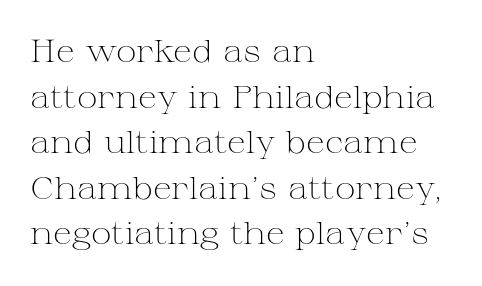
{"serif": "yes", "italic": "no", "bold": "no", "weight": "light", "width": "wide", "stroke_contrast": "medium", "x_height": "medium", "monospaced": "no", "underline": "no", "align": "left", "line_spacing": "normal", "line_spacing_ratio": 1.47, "letter_spacing": "normal", "letter_spacing_em": 0.0, "glyph_px": 31}
